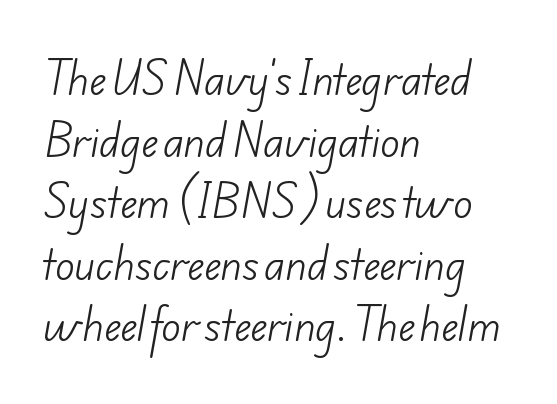
{"serif": "no", "bold": "no", "weight": "light", "width": "normal", "stroke_contrast": "low", "x_height": "small", "monospaced": "no", "underline": "no", "align": "left", "line_spacing": "normal", "line_spacing_ratio": 1.54, "letter_spacing": "normal", "letter_spacing_em": 0.0, "glyph_px": 40}
